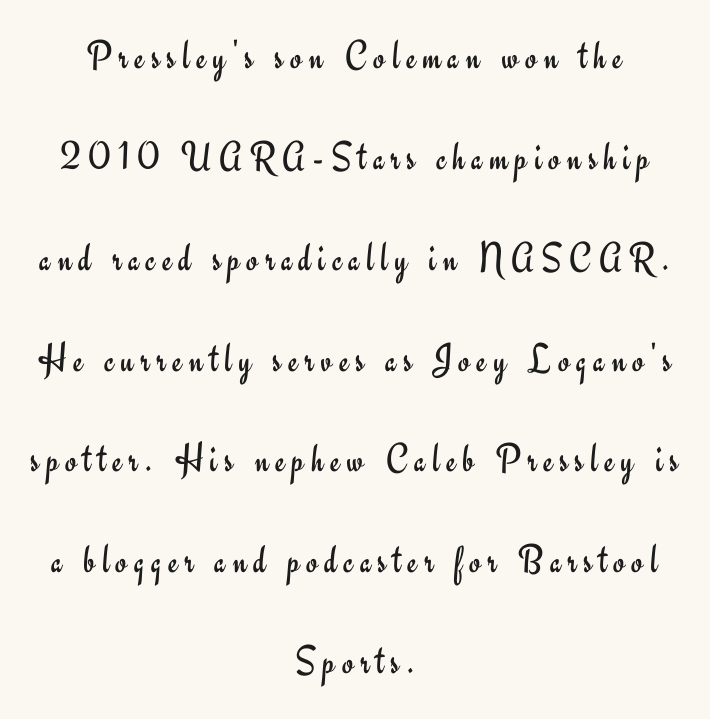
Q: Is the text bold? A: No.
Q: Is the text italic (slanted)? A: Yes.
Q: Is the typeface a serif or a sans-serif typeface? A: Sans-serif.
Q: Is the text underlined? A: No.
Q: How is the paragraph aligned? A: Centered.
Q: Is the spacing between lines tight, normal or loose? A: Loose.
Q: Width (condensed, normal, or wide)? A: Normal.
Q: Stroke contrast? A: Low.
Q: x-height? A: Small.
Q: Monospaced? A: No.
